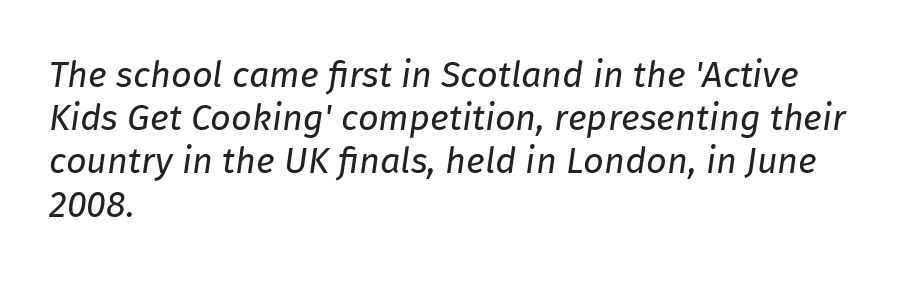
Q: Is the text bold? A: No.
Q: Is the text italic (slanted)? A: Yes, it leans right by about 8 degrees.
Q: Is the text underlined? A: No.
Q: How is the paragraph aligned? A: Left-aligned.
Q: Is the spacing between letters normal or unusually wide? A: Normal.
Q: Width (condensed, normal, or wide)? A: Normal.
Q: Stroke contrast? A: Low.
Q: x-height? A: Medium.
Q: Monospaced? A: No.
